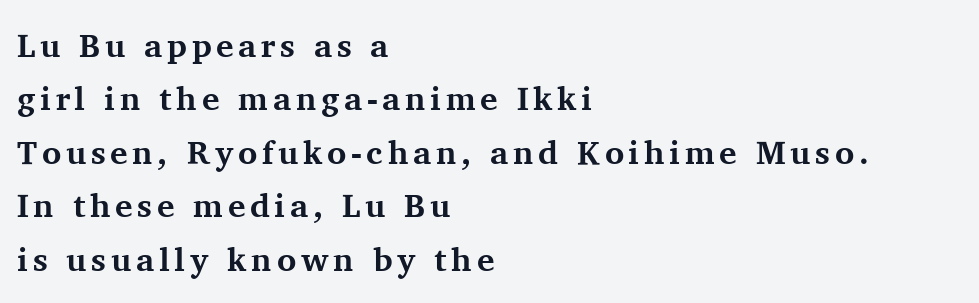
Q: Is the text bold? A: Yes.
Q: Is the text italic (slanted)? A: No, it is upright.
Q: Is the typeface a serif or a sans-serif typeface? A: Serif.
Q: Is the text underlined? A: No.
Q: How is the paragraph aligned? A: Left-aligned.
Q: Is the spacing between lines tight, normal or loose? A: Normal.
Q: Width (condensed, normal, or wide)? A: Normal.
Q: Stroke contrast? A: Medium.
Q: x-height? A: Medium.
Q: Monospaced? A: No.
